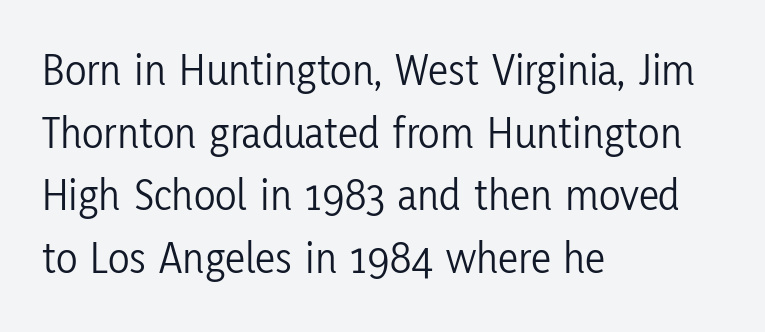
The image shows 45 px light, condensed sans-serif type, upright; set left-aligned, normal line spacing (1.39x), normal letter spacing, not underlined; low stroke contrast and a medium x-height.
